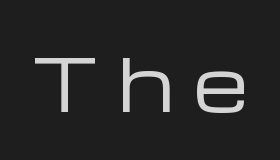
The image shows 71 px regular-weight, wide sans-serif type, upright; set unusually wide letter spacing (+0.28 em), not underlined; low stroke contrast and a medium x-height.
